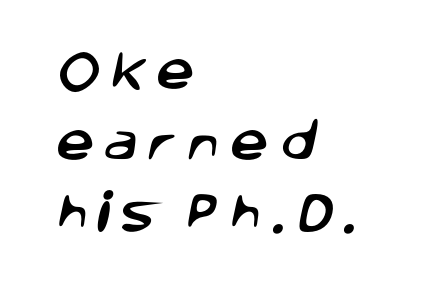
The image shows 43 px sans-serif type; set left-aligned, normal line spacing (1.65x), unusually wide letter spacing (+0.23 em), not underlined; low stroke contrast and a large x-height.
